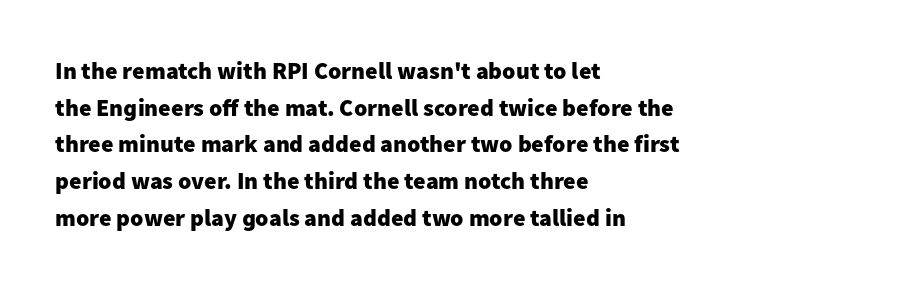
A typesetter would call this zero additional tracking. The letters stand upright; this is a roman face. Regular leading. The passage is arranged the way most books set body copy — flush left. Rule under the text: the space is simply empty. Strokes here are thick enough to call this a true bold.
